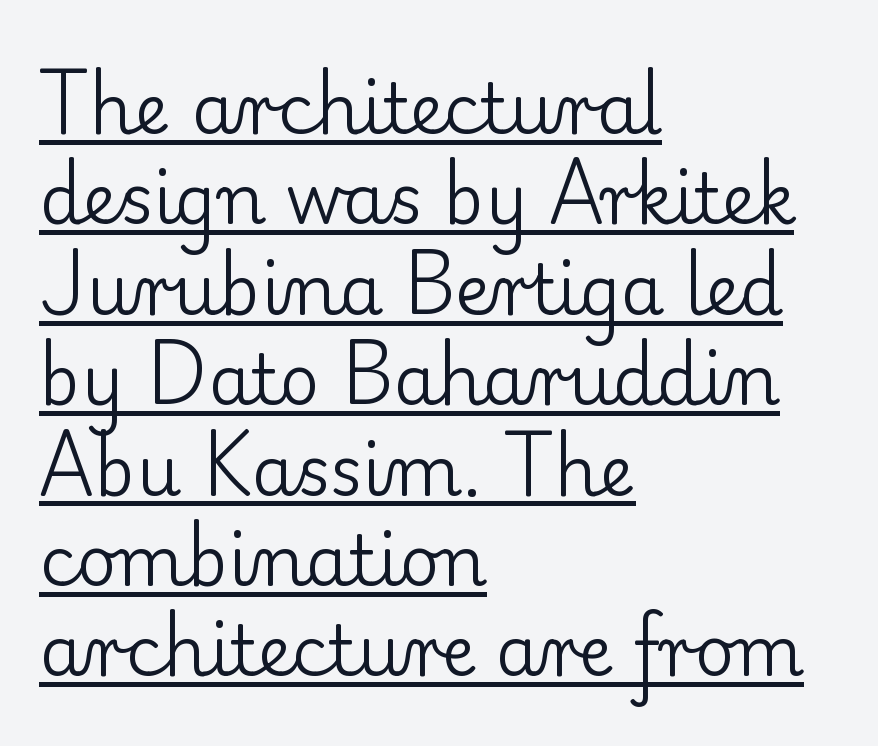
Q: Is the text bold? A: No.
Q: Is the text italic (slanted)? A: No, it is upright.
Q: Is the typeface a serif or a sans-serif typeface? A: Serif.
Q: Is the text underlined? A: Yes.
Q: How is the paragraph aligned? A: Left-aligned.
Q: Is the spacing between letters normal or unusually wide? A: Normal.
Q: Is the spacing between lines tight, normal or loose? A: Normal.
Q: Width (condensed, normal, or wide)? A: Normal.
Q: Stroke contrast? A: Low.
Q: x-height? A: Small.
Q: Monospaced? A: No.
